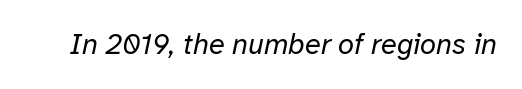
The image shows 29 px regular-weight type, italic (leaning right); set normal letter spacing, not underlined; low stroke contrast and a medium x-height.
